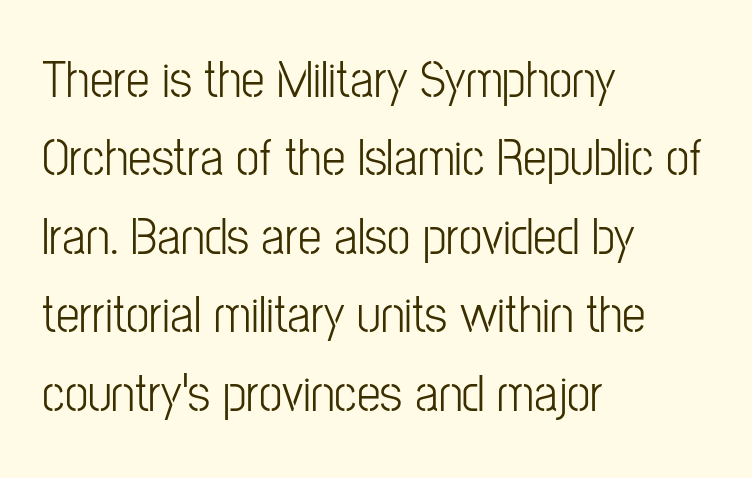
Unlike italic type, these characters show no tilt at all. Note the varied advance widths — an 'i' is clearly narrower than an 'm'. The text was rendered using a sans face with plain stroke endings. Line starts are locked; line ends wander.
